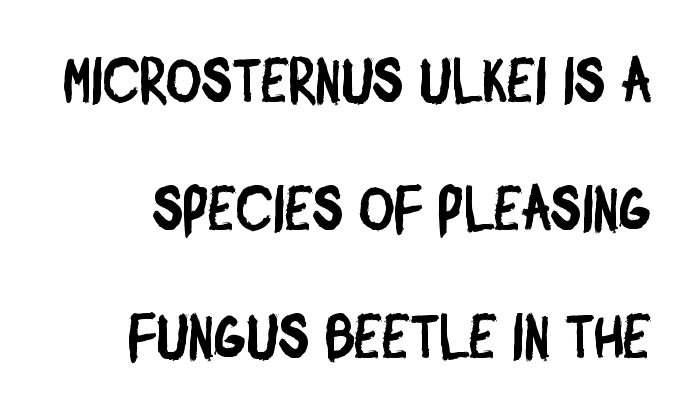
{"serif": "no", "width": "condensed", "stroke_contrast": "low", "x_height": "large", "monospaced": "no", "underline": "no", "line_spacing": "loose", "line_spacing_ratio": 2.1, "letter_spacing": "normal", "letter_spacing_em": 0.0, "glyph_px": 61}
